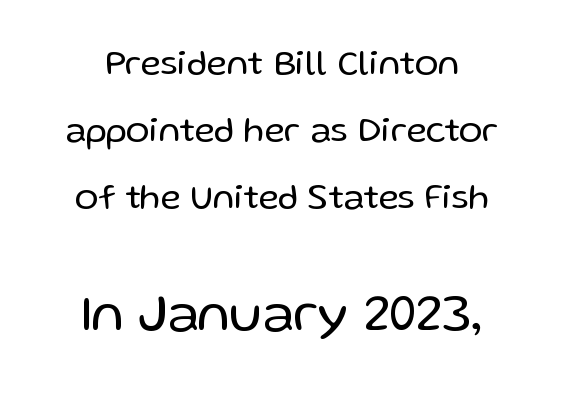
Q: Is the text bold? A: No.
Q: Is the text italic (slanted)? A: No, it is upright.
Q: Is the typeface a serif or a sans-serif typeface? A: Sans-serif.
Q: Is the text underlined? A: No.
Q: Is the spacing between letters normal or unusually wide? A: Normal.
Q: Is the spacing between lines tight, normal or loose? A: Loose.
Q: Which block of text is set in a larger size, the first (top) or the second (bottom)? A: The second (bottom) one.
Q: Width (condensed, normal, or wide)? A: Normal.
Q: Stroke contrast? A: Low.
Q: x-height? A: Medium.
Q: Monospaced? A: No.
